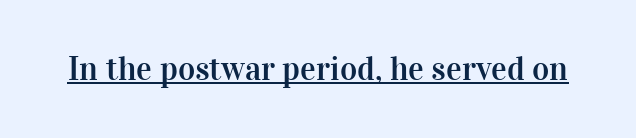
{"serif": "yes", "italic": "no", "width": "normal", "stroke_contrast": "high", "x_height": "medium", "monospaced": "no", "underline": "yes", "letter_spacing": "normal", "letter_spacing_em": 0.0, "glyph_px": 33}
